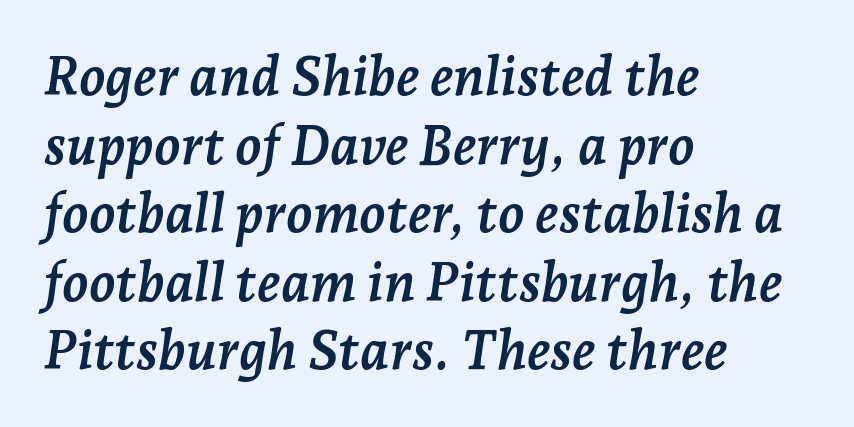
{"serif": "yes", "italic": "yes", "lean": "right", "slant_degrees": 7, "bold": "yes", "weight": "semibold", "width": "normal", "stroke_contrast": "low", "x_height": "medium", "monospaced": "no", "underline": "no", "align": "left", "line_spacing": "normal", "line_spacing_ratio": 1.27, "letter_spacing": "normal", "letter_spacing_em": 0.0, "glyph_px": 54}
